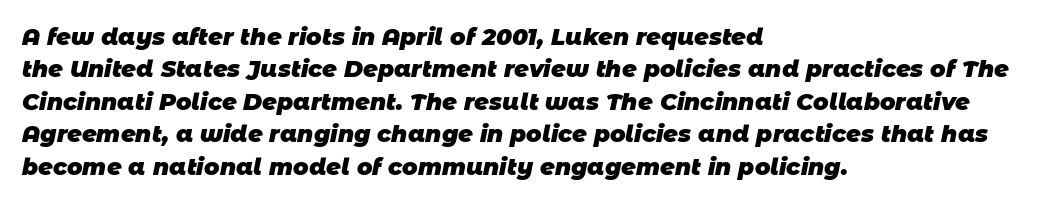
Q: Is the text bold? A: Yes.
Q: Is the text underlined? A: No.
Q: How is the paragraph aligned? A: Left-aligned.
Q: Is the spacing between letters normal or unusually wide? A: Normal.
Q: Is the spacing between lines tight, normal or loose? A: Normal.
